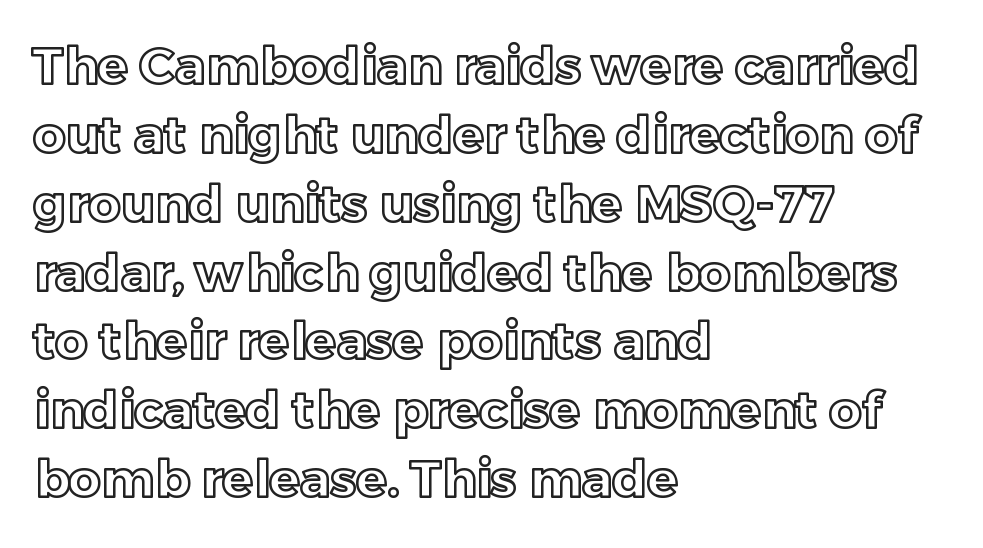
Q: Is the text italic (slanted)? A: No, it is upright.
Q: Is the text underlined? A: No.
Q: How is the paragraph aligned? A: Left-aligned.
Q: Is the spacing between letters normal or unusually wide? A: Normal.
Q: Is the spacing between lines tight, normal or loose? A: Normal.
Q: Width (condensed, normal, or wide)? A: Normal.
Q: x-height? A: Medium.
Q: Monospaced? A: No.
